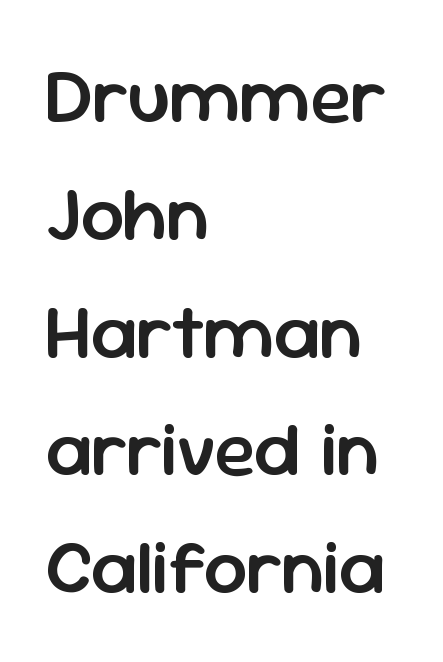
Quick note: not italic, upright. Default kerning and tracking; the words read as compact shapes. Compared with a centered layout, this one pins lines to the left instead. The passage shown is typed in a proportional face where columns would drift.
